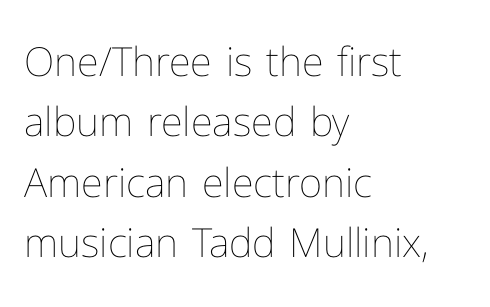
{"italic": "no", "bold": "no", "weight": "thin", "width": "normal", "stroke_contrast": "low", "x_height": "medium", "monospaced": "no", "underline": "no", "align": "left", "line_spacing": "normal", "line_spacing_ratio": 1.51, "letter_spacing": "normal", "letter_spacing_em": 0.0, "glyph_px": 40}
